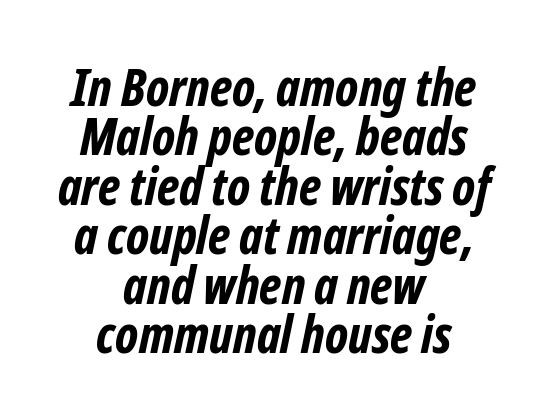
This rendering uses center alignment, leaving both contours irregular but symmetric. Observe the absence of serifs on each vertical stroke in this sample. The letters are bold, with thick, heavy strokes. This sample uses plain, unmodified letter spacing.
